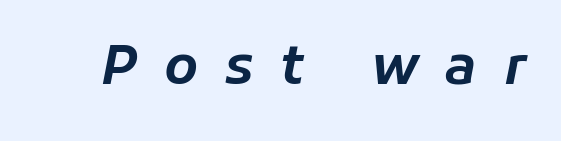
Does extra space separate the letters? Yes, quite a lot of it. Would a proofreader flag this as italicized? Yes. Nobody drew a line under any word here. Looks like regular typesetting: each glyph gets only the width it needs.
